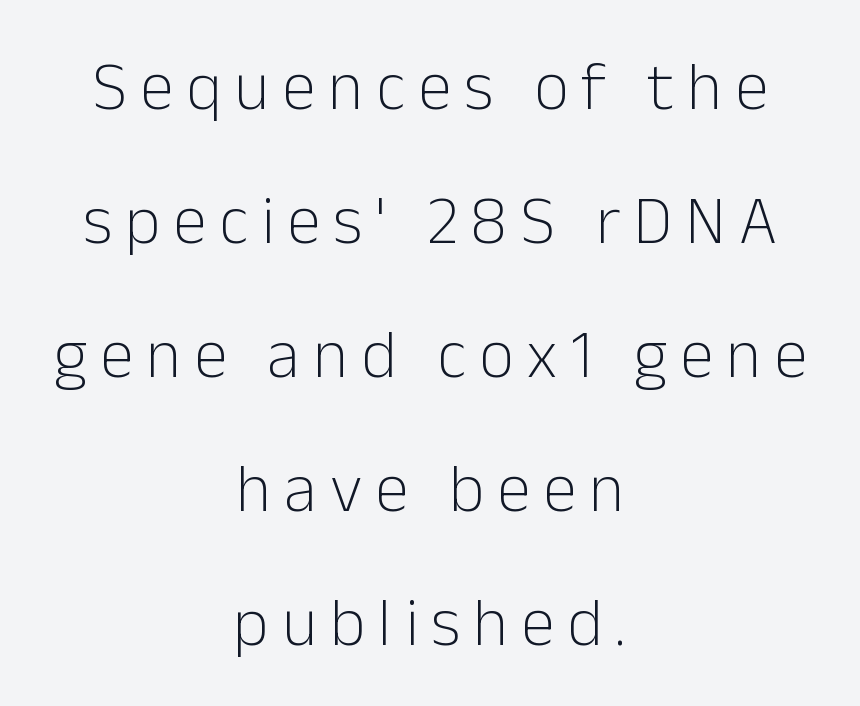
{"serif": "no", "italic": "no", "bold": "no", "weight": "light", "width": "normal", "stroke_contrast": "low", "x_height": "medium", "monospaced": "no", "underline": "no", "align": "center", "line_spacing": "loose", "line_spacing_ratio": 1.97, "glyph_px": 68}
